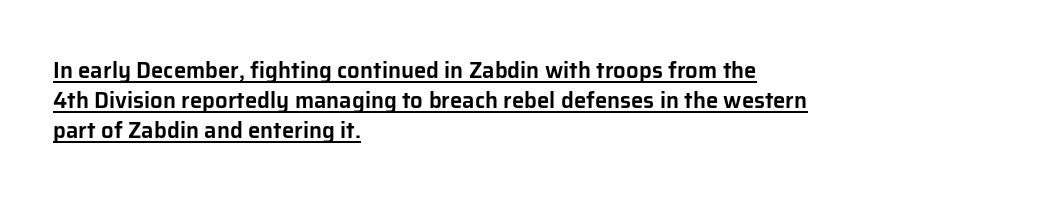
In terms of leading, this rendering sits right in the middle. This sample uses plain, unmodified letter spacing. Italic? Not at all — the glyphs are vertical. The specimen includes a rule beneath the text block's lines. The setting favours the left margin, as ordinary paragraphs usually do.
